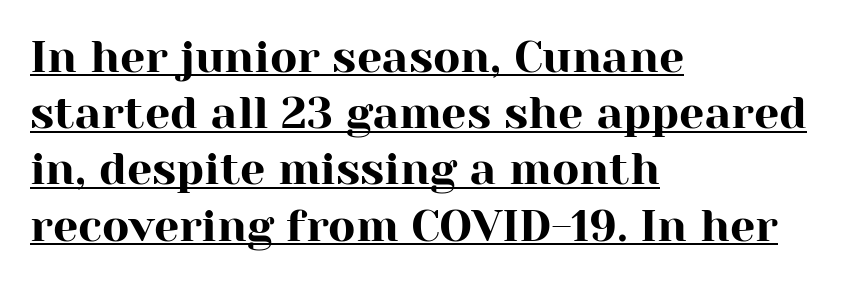
Q: Is the text italic (slanted)? A: No, it is upright.
Q: Is the typeface a serif or a sans-serif typeface? A: Serif.
Q: Is the text underlined? A: Yes.
Q: How is the paragraph aligned? A: Left-aligned.
Q: Is the spacing between letters normal or unusually wide? A: Normal.
Q: Is the spacing between lines tight, normal or loose? A: Normal.
Q: Width (condensed, normal, or wide)? A: Normal.
Q: Stroke contrast? A: High.
Q: x-height? A: Medium.
Q: Monospaced? A: No.
